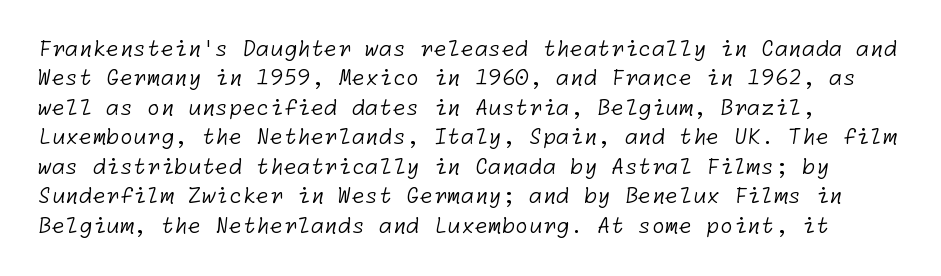
The image shows 22 px text type; set left-aligned, normal line spacing (1.34x), normal letter spacing, not underlined.
